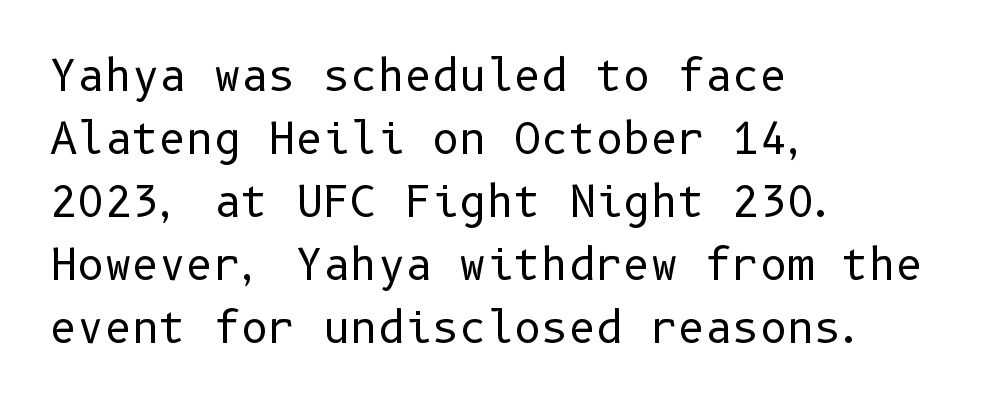
Q: Is the text bold? A: No.
Q: Is the text italic (slanted)? A: No, it is upright.
Q: Is the typeface a serif or a sans-serif typeface? A: Sans-serif.
Q: Is the text underlined? A: No.
Q: How is the paragraph aligned? A: Left-aligned.
Q: Is the spacing between letters normal or unusually wide? A: Normal.
Q: Is the spacing between lines tight, normal or loose? A: Normal.
Q: Width (condensed, normal, or wide)? A: Normal.
Q: Stroke contrast? A: Low.
Q: x-height? A: Medium.
